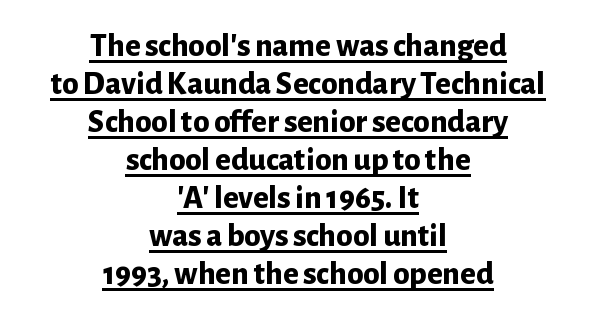
You could call the tracking neutral — neither tight nor loose. Grotesque or geometric, the face here clearly has no serifs. As a designer I'd log this as weight 700, bold. Alignment: centered. Think of a printed novel: that variable character pitch is what you see here.
